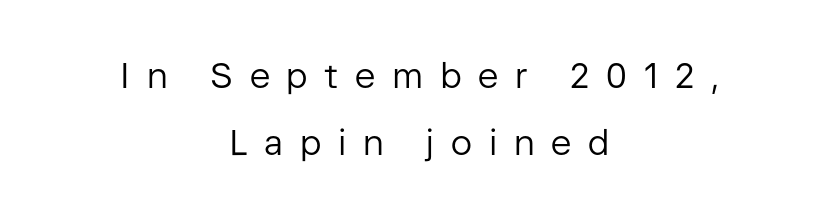
The image shows 35 px regular-weight sans-serif type, upright; set centered, loose line spacing (1.91x), unusually wide letter spacing (+0.48 em), not underlined; low stroke contrast and a medium x-height.
